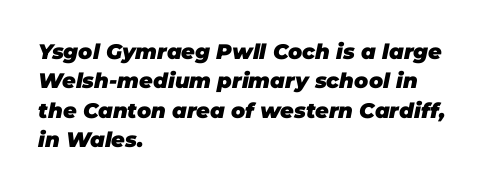
{"italic": "yes", "lean": "right", "slant_degrees": 11, "bold": "yes", "underline": "no", "align": "left", "line_spacing": "normal", "line_spacing_ratio": 1.4, "letter_spacing": "normal", "letter_spacing_em": 0.0, "glyph_px": 21}
